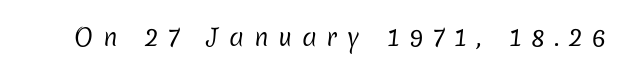
The passage shown is not underscored anywhere. Summary of weight: not heavy and not bold. Spacing between characters has been opened up far beyond the box default.
